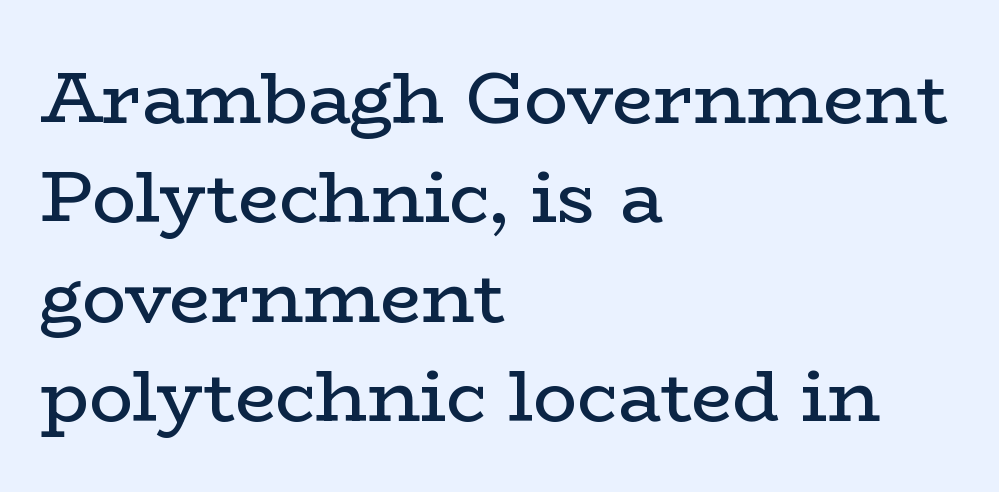
{"serif": "yes", "italic": "no", "bold": "no", "weight": "regular", "width": "wide", "stroke_contrast": "low", "x_height": "medium", "monospaced": "no", "underline": "no", "align": "left", "line_spacing": "normal", "line_spacing_ratio": 1.36, "letter_spacing": "normal", "letter_spacing_em": 0.0, "glyph_px": 73}
